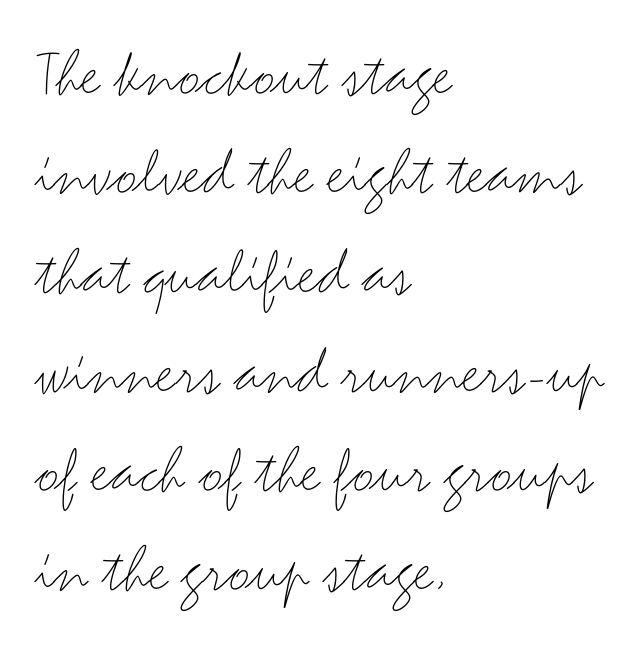
{"serif": "no", "bold": "no", "weight": "thin", "width": "wide", "stroke_contrast": "medium", "x_height": "small", "monospaced": "no", "underline": "no", "align": "left", "line_spacing": "normal", "line_spacing_ratio": 1.46, "letter_spacing": "normal", "letter_spacing_em": 0.0, "glyph_px": 68}
